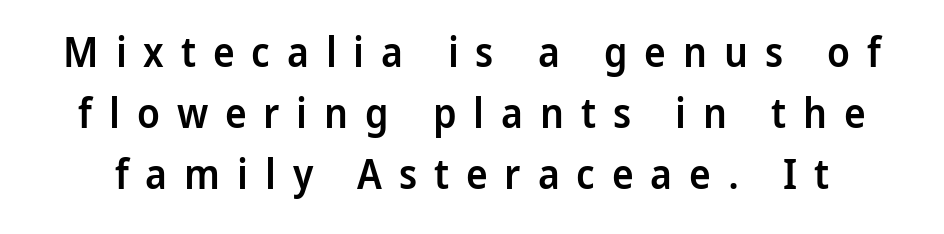
The image shows 41 px semibold, condensed sans-serif type, upright; set normal line spacing (1.49x), unusually wide letter spacing (+0.41 em), not underlined; low stroke contrast and a large x-height.
